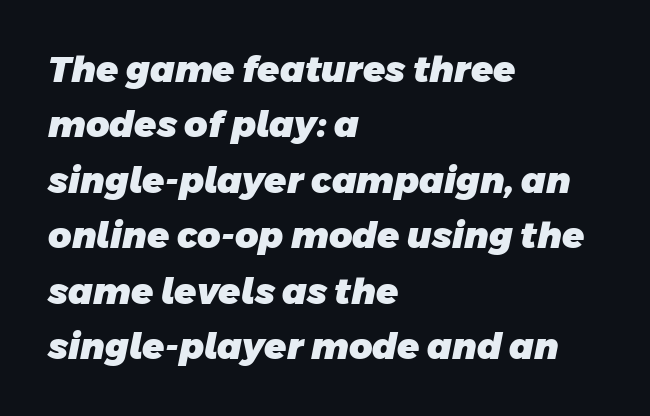
Compared with an ordinary text face, these strokes are far heavier — a full bold. Layout note: lines flush left. The line-height multiplier appears to be the usual default. Is this a sans? Yes — the strokes have no serifs. The specimen omits any rule beneath the text block's lines. Each word holds together tightly as a unit, with standard inter-letter gaps.
